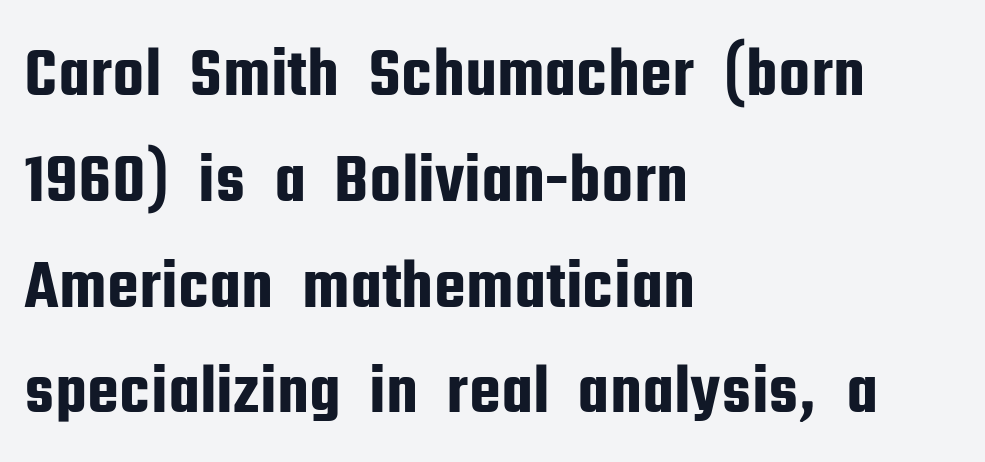
The image shows 71 px condensed sans-serif type, upright; set left-aligned, normal line spacing (1.49x), normal letter spacing, not underlined; low stroke contrast and a medium x-height.
